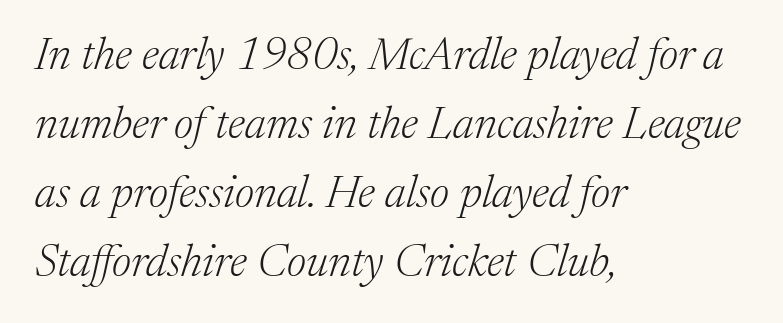
The image shows 45 px light serif type, italic (leaning right); set left-aligned, normal line spacing (1.53x), normal letter spacing, not underlined; medium stroke contrast and a medium x-height.
